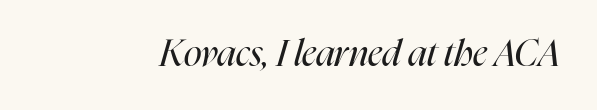
{"italic": "yes", "lean": "right", "slant_degrees": 16, "bold": "no", "weight": "regular", "width": "condensed", "stroke_contrast": "high", "x_height": "medium", "monospaced": "no", "underline": "no", "letter_spacing": "normal", "letter_spacing_em": 0.0, "glyph_px": 37}
